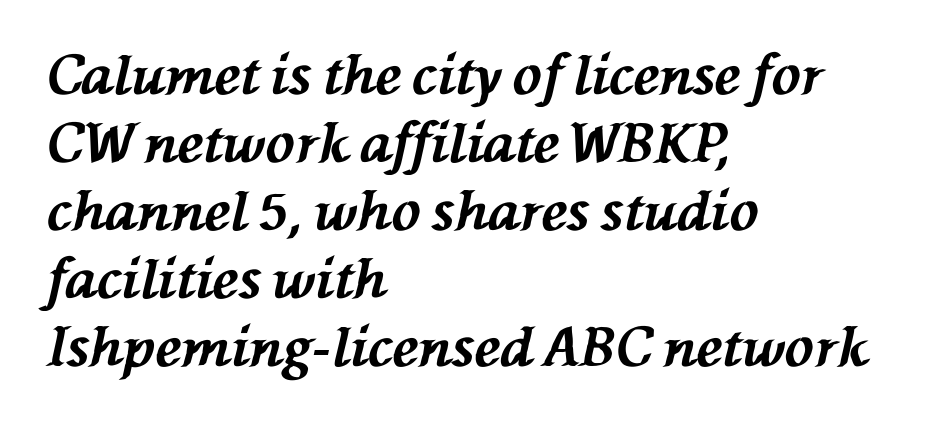
{"italic": "yes", "lean": "left", "slant_degrees": 76, "bold": "yes", "weight": "bold", "width": "normal", "stroke_contrast": "medium", "x_height": "medium", "monospaced": "no", "underline": "no", "align": "left", "line_spacing": "normal", "line_spacing_ratio": 1.26, "letter_spacing": "normal", "letter_spacing_em": 0.0, "glyph_px": 54}
